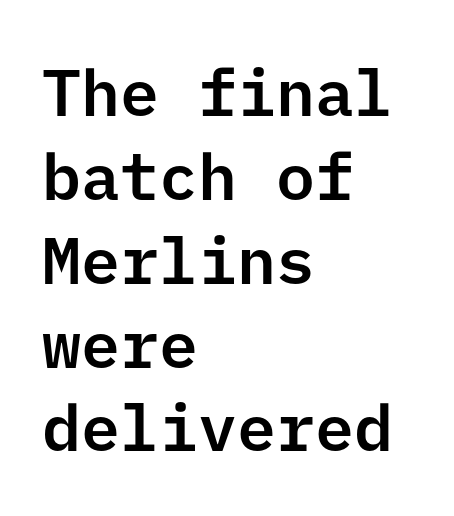
{"serif": "no", "italic": "no", "width": "normal", "stroke_contrast": "low", "x_height": "medium", "underline": "no", "align": "left", "line_spacing": "normal", "line_spacing_ratio": 1.29, "letter_spacing": "normal", "letter_spacing_em": 0.0, "glyph_px": 65}
